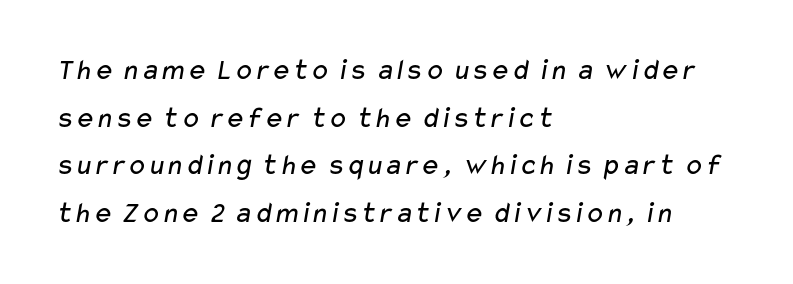
Nothing sits at the stroke ends, so this counts as sans-serif. Words appear dense and cohesive because spacing is normal. The space beneath each line is pristine and unruled. Compared with typical paragraphs, the rows here are spaced about the same. Ink coverage per letter is moderate at most.
